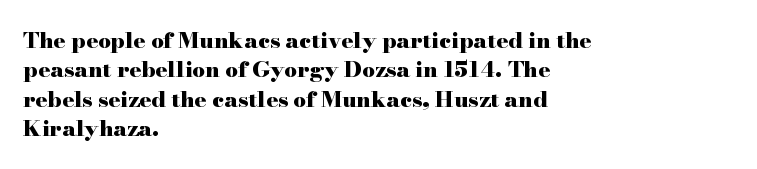
The vertical gap from one line to the next is medium. The rendering uses a bold face; every stroke is thick and dark. When letters stand straight like this, we call the style roman or upright. A typesetter would call this zero additional tracking.
